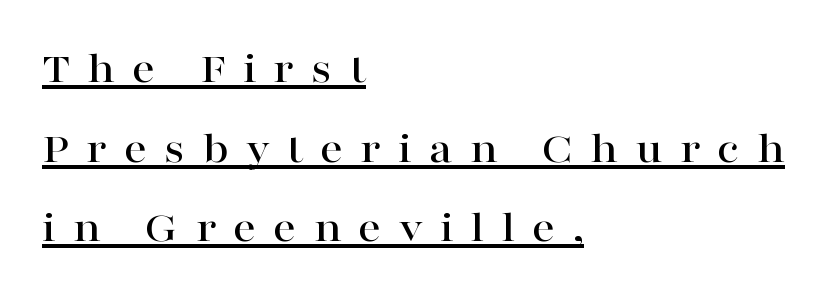
Q: Is the text italic (slanted)? A: No, it is upright.
Q: Is the typeface a serif or a sans-serif typeface? A: Serif.
Q: Is the text underlined? A: Yes.
Q: How is the paragraph aligned? A: Left-aligned.
Q: Is the spacing between letters normal or unusually wide? A: Unusually wide.
Q: Width (condensed, normal, or wide)? A: Wide.
Q: Stroke contrast? A: High.
Q: x-height? A: Medium.
Q: Monospaced? A: No.
